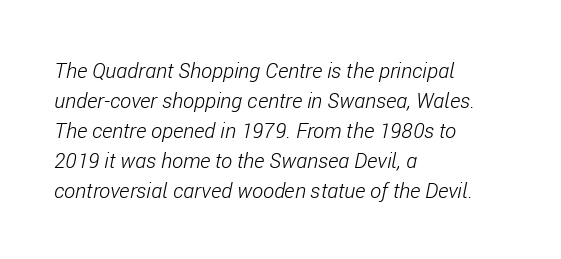
{"italic": "yes", "lean": "right", "slant_degrees": 11, "bold": "no", "underline": "no", "align": "left", "line_spacing": "normal", "line_spacing_ratio": 1.43, "letter_spacing": "normal", "letter_spacing_em": 0.0, "glyph_px": 21}
